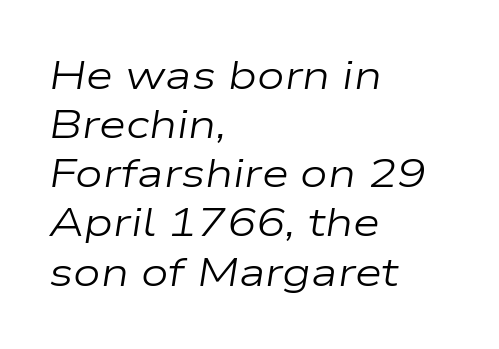
The image shows 39 px regular-weight, wide type, italic (leaning right); set left-aligned, normal line spacing (1.26x), normal letter spacing, not underlined; low stroke contrast and a medium x-height.
